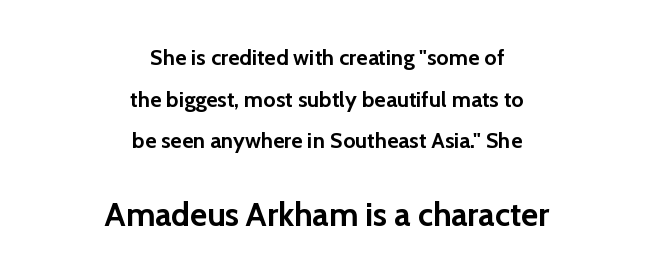
Character widths vary here, with narrow letters taking less room than wide ones. Reading top to bottom, the characters get bigger at the block break. The glyphs in this specimen are sans serif. Check under the words: just untouched page. Nobody touched the tracking dial on this one.
